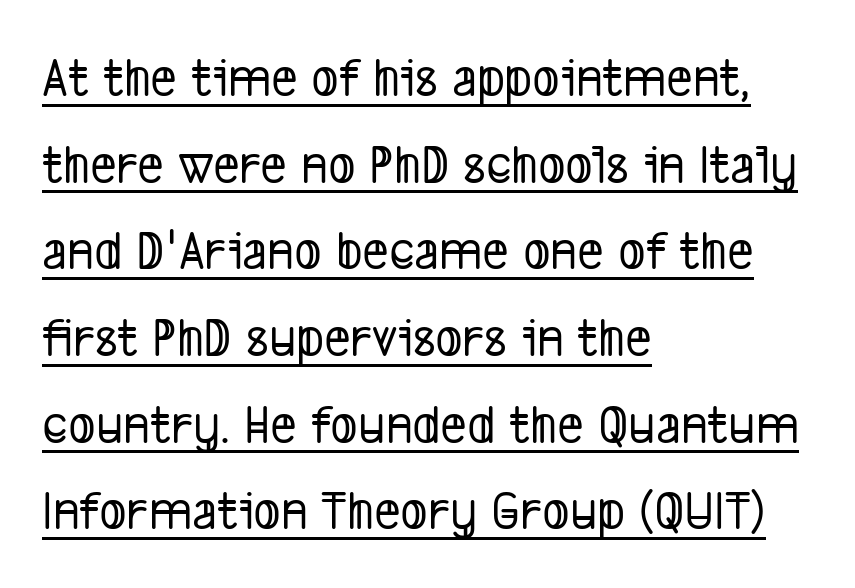
The setting favours the left margin, as ordinary paragraphs usually do. The glyphs are accompanied by a horizontal stroke just below them. The letterforms sit shoulder to shoulder at normal distance. Nope, no serifs anywhere on these letters. One glance says typical: line gaps are just what's usual. A typesetter would call this proportional, since set widths differ per character.
